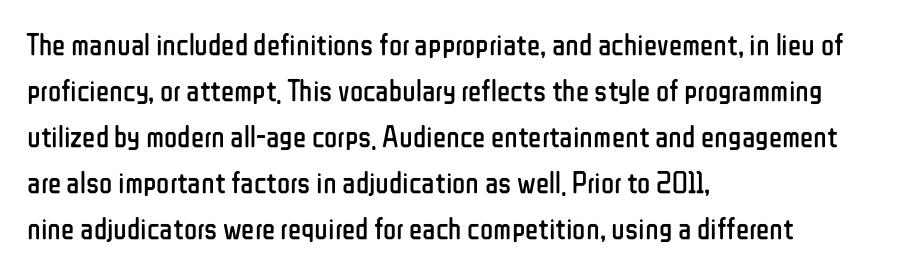
These lines are rendered in a variable-pitch font. Students, note that the glyphs here touch the page at normal intervals. The block of text has a typical density, with ordinary space between rows. Stroke mass is kept to a normal reading level or below. Italic? Not at all — the glyphs are vertical.
